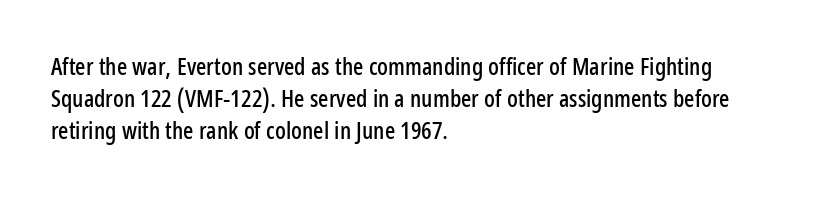
Just letters on the line, the space beneath them empty. Honestly, the row spacing looks completely unremarkable. No italicization has been applied; the sample stays upright. Teacher's note: observe the even left margin — that is flush-left alignment. Glyph-to-glyph distance matches everyday printed text.
